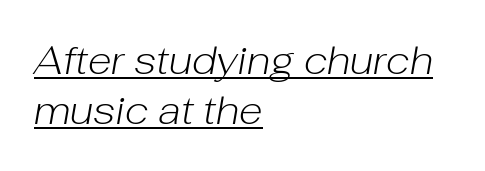
The image shows 39 px light type, italic (leaning right); set left-aligned, normal line spacing (1.29x), normal letter spacing, underlined; low stroke contrast and a medium x-height.
